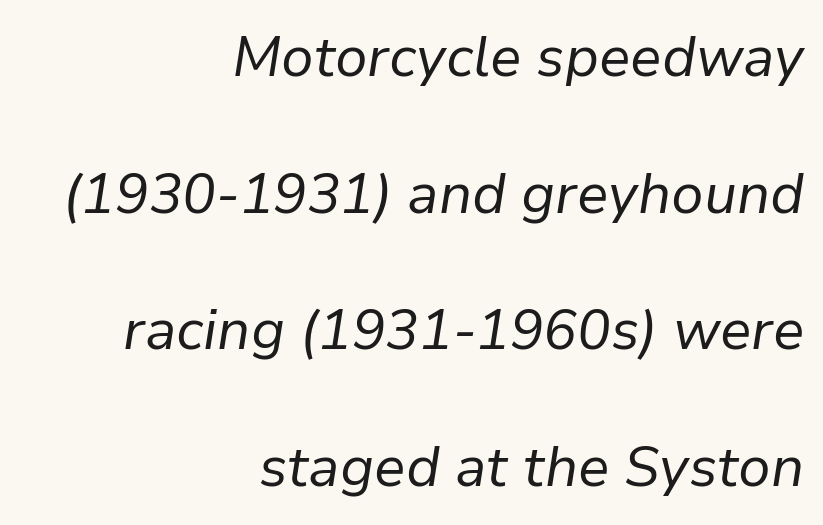
The image shows 56 px regular-weight type, italic (leaning right); set right-aligned, loose line spacing (2.44x), normal letter spacing, not underlined; low stroke contrast and a medium x-height.
